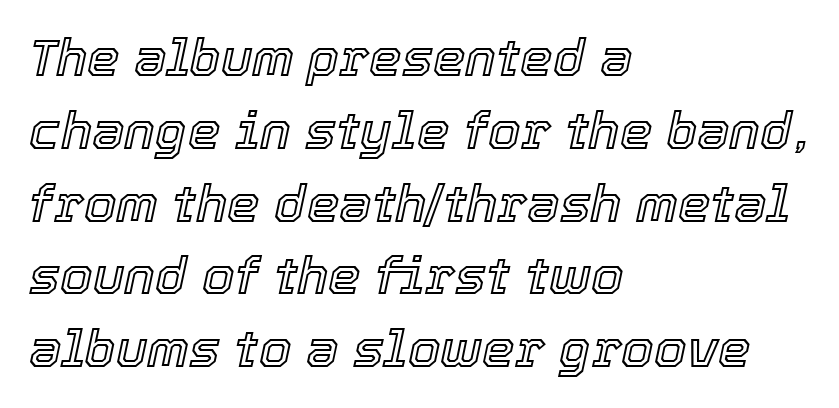
Glance below the letters and you will spot only blank space. Quick note: italic. Whoever set this chose a conventional vertical rhythm. A typesetter would call this proportional, since set widths differ per character. Casual observation: everything's shoved over to the left.
